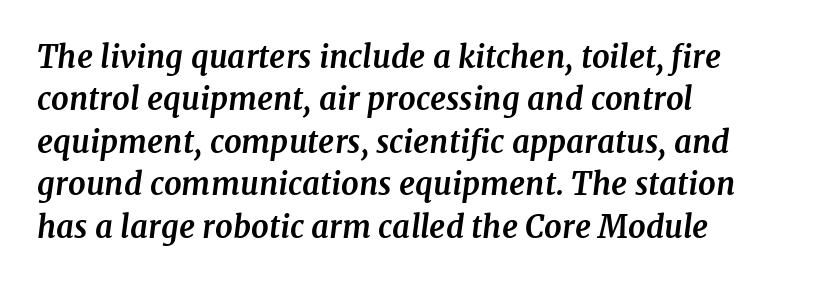
{"serif": "yes", "italic": "yes", "lean": "right", "slant_degrees": 7, "bold": "yes", "weight": "bold", "width": "normal", "stroke_contrast": "medium", "x_height": "medium", "monospaced": "no", "underline": "no", "align": "left", "line_spacing": "normal", "line_spacing_ratio": 1.37, "letter_spacing": "normal", "letter_spacing_em": 0.0, "glyph_px": 31}
